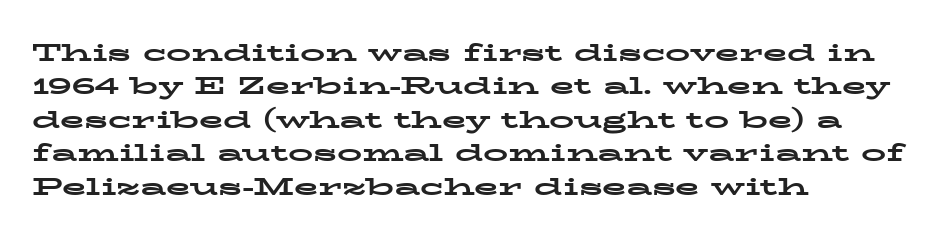
The image shows 25 px bold type, upright; set left-aligned, normal line spacing (1.34x), normal letter spacing, not underlined.
